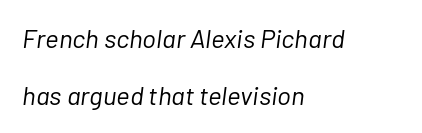
The image shows 26 px text type, italic (leaning right); set left-aligned, loose line spacing (2.18x), normal letter spacing, not underlined.
